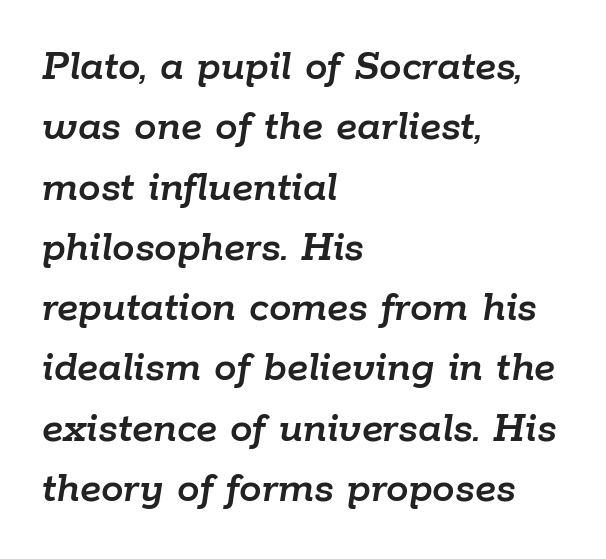
Q: Is the text italic (slanted)? A: Yes, it leans right by about 9 degrees.
Q: Is the text underlined? A: No.
Q: How is the paragraph aligned? A: Left-aligned.
Q: Is the spacing between letters normal or unusually wide? A: Normal.
Q: Is the spacing between lines tight, normal or loose? A: Normal.
Q: Width (condensed, normal, or wide)? A: Normal.
Q: Stroke contrast? A: Low.
Q: x-height? A: Medium.
Q: Monospaced? A: No.
